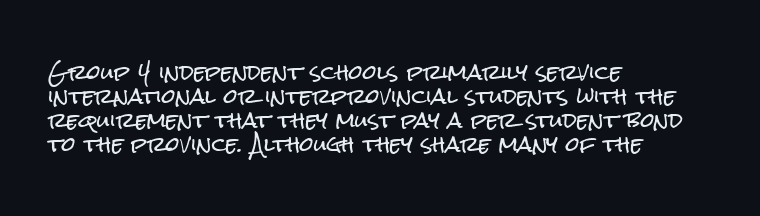
The image shows 20 px text type, upright; set left-aligned, line spacing 1.2x, normal letter spacing, not underlined.
